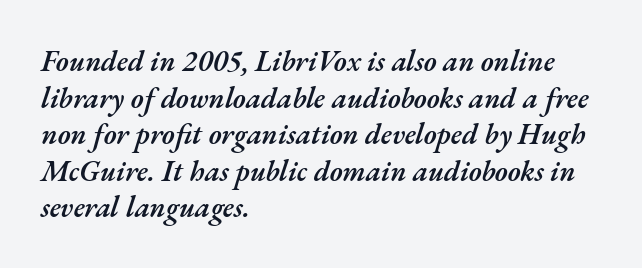
Spacing verdict: proportional, widths tailored to each character. The rendering uses a moderate line-height, typical for paragraphs. The horizontal fit of the characters is conventional and even. Line starts are locked; line ends wander. Every letter is mildly thick-stroked: semibold rather than bold.
